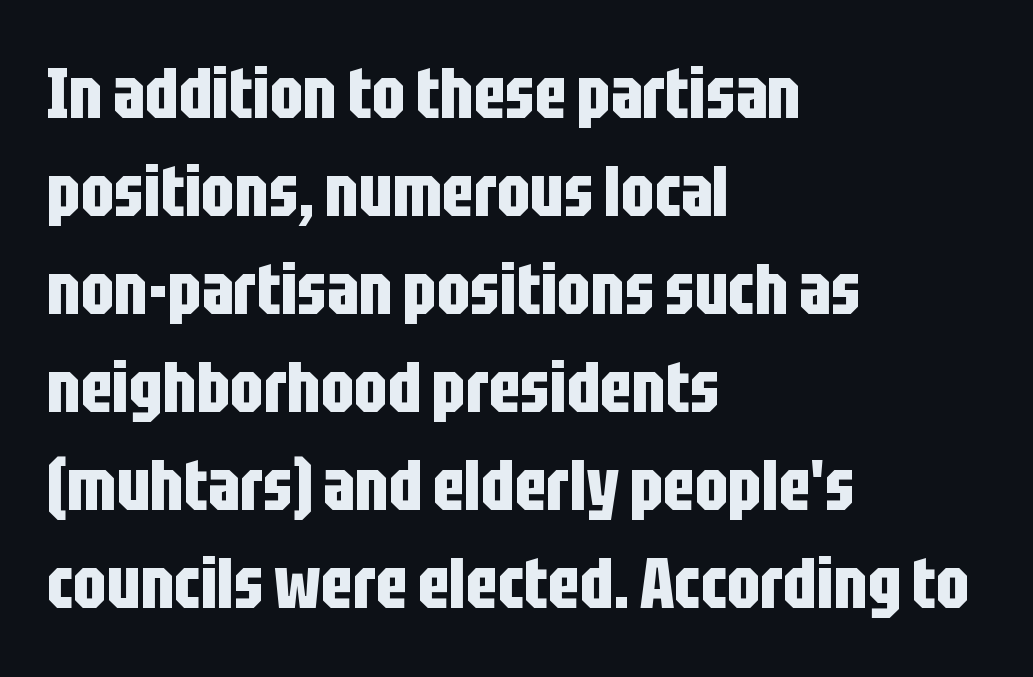
Does the lettering tilt? It doesn't — this is upright. Serifs: no, the terminals of the letterforms are clean. Each row of text sits above clean, open space. In CSS terms this would be text-align: left. In terms of leading, this rendering sits right in the middle. Default kerning and tracking; the words read as compact shapes.
